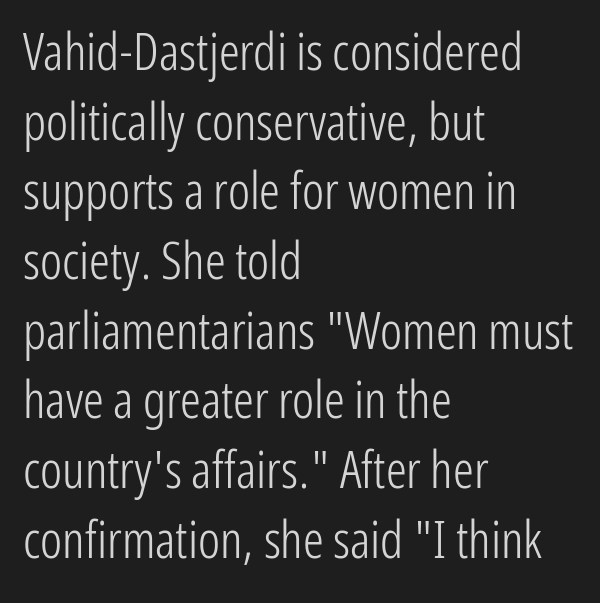
Q: Is the text bold? A: No.
Q: Is the text italic (slanted)? A: No, it is upright.
Q: Is the typeface a serif or a sans-serif typeface? A: Sans-serif.
Q: Is the text underlined? A: No.
Q: How is the paragraph aligned? A: Left-aligned.
Q: Is the spacing between letters normal or unusually wide? A: Normal.
Q: Is the spacing between lines tight, normal or loose? A: Normal.
Q: Width (condensed, normal, or wide)? A: Condensed.
Q: Stroke contrast? A: Low.
Q: x-height? A: Medium.
Q: Monospaced? A: No.
